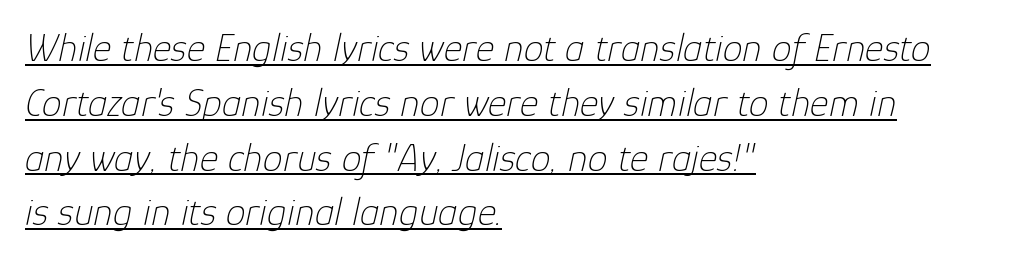
{"italic": "yes", "lean": "right", "slant_degrees": 12, "bold": "no", "weight": "thin", "width": "normal", "stroke_contrast": "low", "x_height": "medium", "monospaced": "no", "underline": "yes", "align": "left", "line_spacing": "normal", "line_spacing_ratio": 1.37, "letter_spacing": "normal", "letter_spacing_em": 0.0, "glyph_px": 40}
